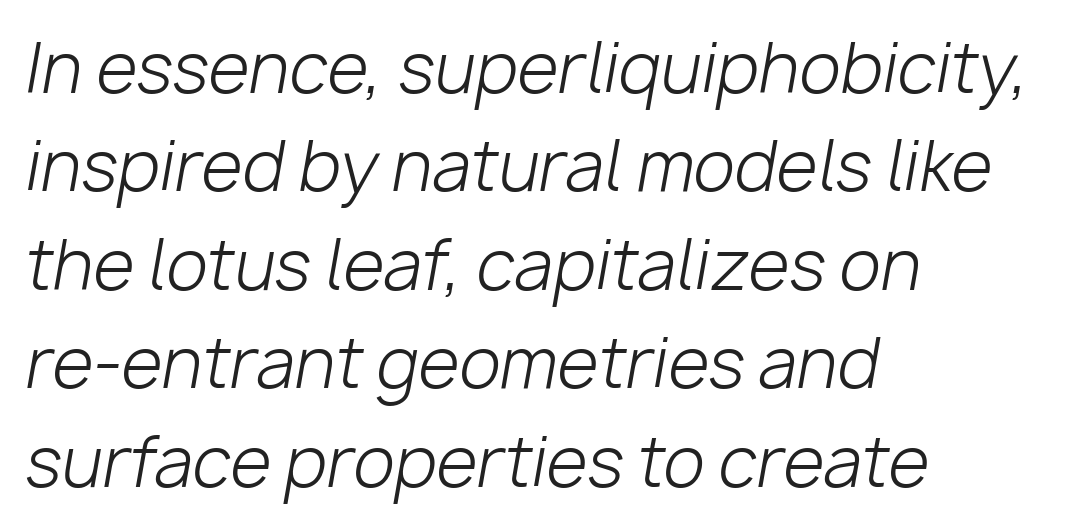
{"italic": "yes", "lean": "right", "slant_degrees": 10, "bold": "no", "weight": "light", "width": "normal", "stroke_contrast": "low", "x_height": "medium", "monospaced": "no", "underline": "no", "align": "left", "line_spacing": "normal", "line_spacing_ratio": 1.47, "letter_spacing": "normal", "letter_spacing_em": 0.0, "glyph_px": 67}
